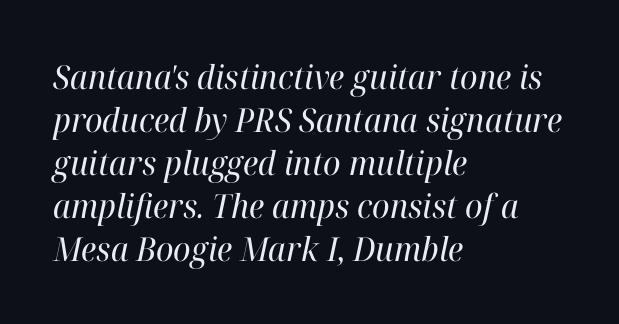
Note: serifs present on the glyphs. Short note: letters normally spaced. The strokes are not fattened; the text isn't bold. The whole block is typeset with a tilt. Each letter keeps its own natural width here, so spacing adapts to shape.
